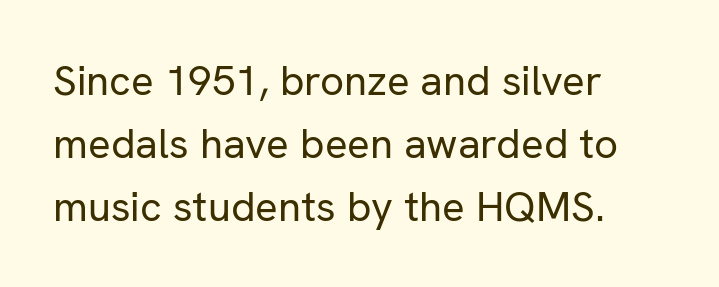
The image shows 42 px regular-weight sans-serif type, upright; set left-aligned, normal line spacing (1.5x), normal letter spacing, not underlined; low stroke contrast and a medium x-height.
